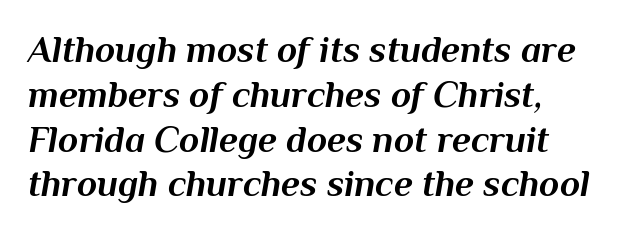
Q: Is the text bold? A: Yes.
Q: Is the text italic (slanted)? A: Yes, it leans right by about 10 degrees.
Q: Is the text underlined? A: No.
Q: Is the spacing between letters normal or unusually wide? A: Normal.
Q: Width (condensed, normal, or wide)? A: Normal.
Q: Stroke contrast? A: Medium.
Q: x-height? A: Medium.
Q: Monospaced? A: No.
